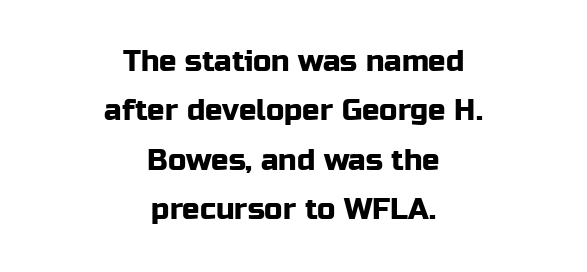
Q: Is the text italic (slanted)? A: No, it is upright.
Q: Is the typeface a serif or a sans-serif typeface? A: Sans-serif.
Q: Is the text underlined? A: No.
Q: How is the paragraph aligned? A: Centered.
Q: Is the spacing between letters normal or unusually wide? A: Normal.
Q: Is the spacing between lines tight, normal or loose? A: Normal.
Q: Width (condensed, normal, or wide)? A: Normal.
Q: Stroke contrast? A: Low.
Q: x-height? A: Medium.
Q: Monospaced? A: No.
